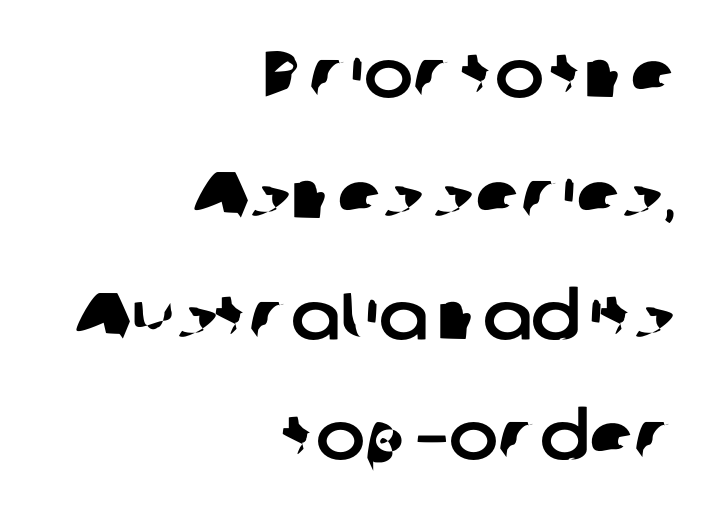
The text was rendered using a sans face with plain stroke endings. A typesetter would call this proportional, since set widths differ per character. Glance below the letters and you will spot only blank space. Observe the ordinary spacing: letters are neighbours, not strangers.
